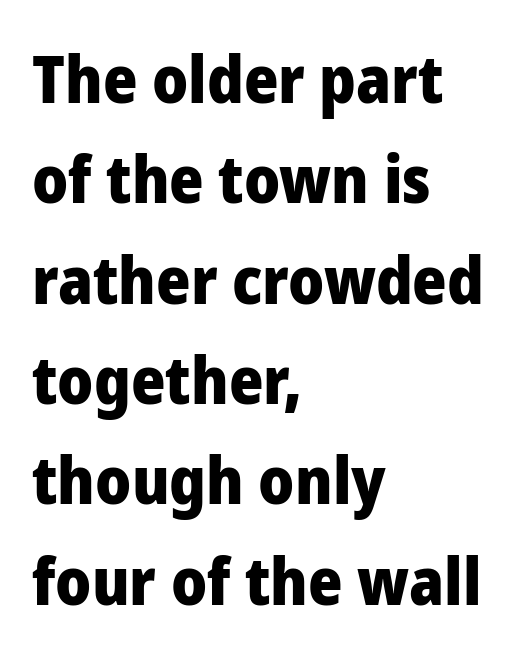
Q: Is the text bold? A: Yes.
Q: Is the text italic (slanted)? A: No, it is upright.
Q: Is the typeface a serif or a sans-serif typeface? A: Sans-serif.
Q: Is the text underlined? A: No.
Q: How is the paragraph aligned? A: Left-aligned.
Q: Is the spacing between letters normal or unusually wide? A: Normal.
Q: Is the spacing between lines tight, normal or loose? A: Normal.
Q: Width (condensed, normal, or wide)? A: Normal.
Q: Stroke contrast? A: Low.
Q: x-height? A: Medium.
Q: Monospaced? A: No.
